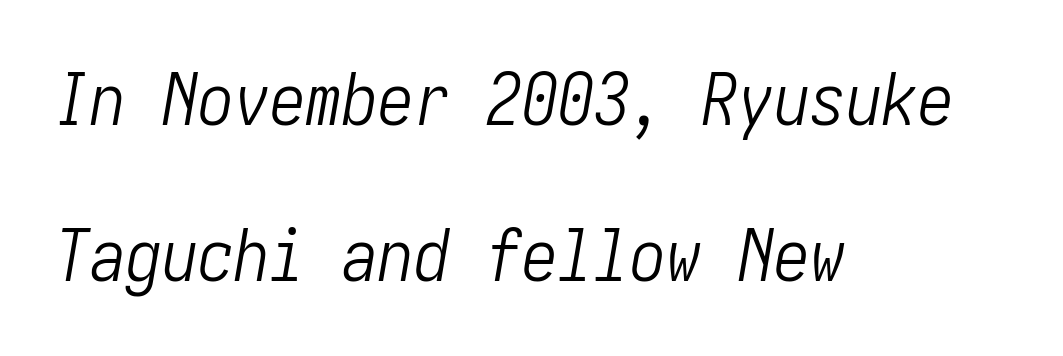
Letter spacing: default. Bare-footed words on every line. Typeset ragged right — the left edge is the straight one. Yep, that's italic — everything's leaning. The vertical gap from one line to the next is large.
